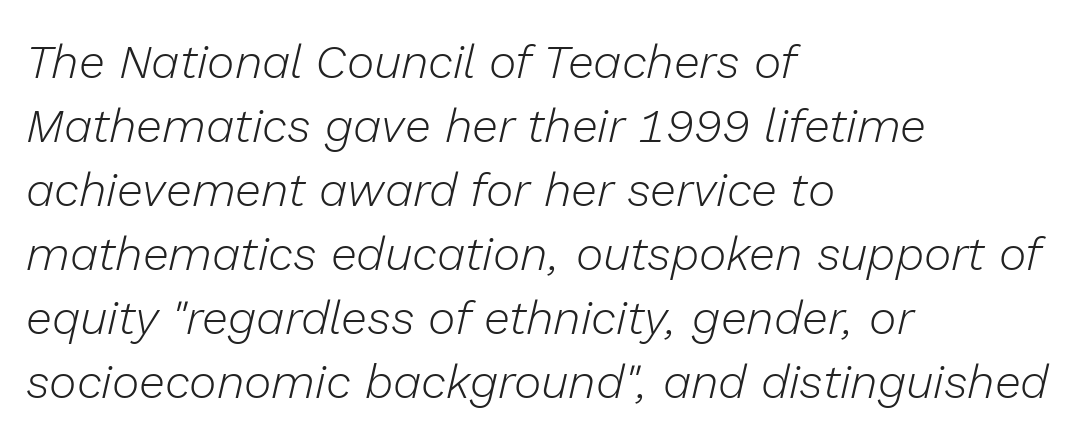
{"italic": "yes", "lean": "right", "slant_degrees": 13, "bold": "no", "weight": "light", "width": "normal", "stroke_contrast": "low", "x_height": "medium", "monospaced": "no", "underline": "no", "align": "left", "line_spacing": "normal", "line_spacing_ratio": 1.36, "letter_spacing": "normal", "letter_spacing_em": 0.0, "glyph_px": 47}
